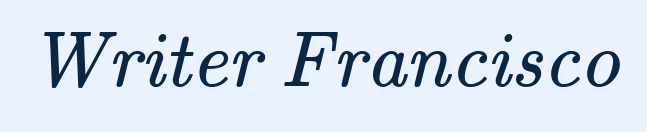
Q: Is the text bold? A: No.
Q: Is the typeface a serif or a sans-serif typeface? A: Serif.
Q: Is the text underlined? A: No.
Q: Is the spacing between letters normal or unusually wide? A: Normal.
Q: Width (condensed, normal, or wide)? A: Normal.
Q: Stroke contrast? A: Medium.
Q: x-height? A: Small.
Q: Monospaced? A: No.
